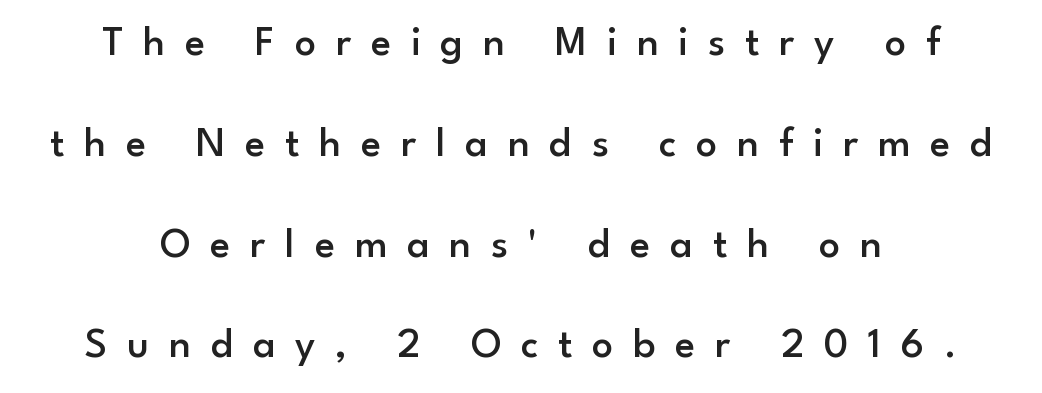
Q: Is the text bold? A: Semi-bold.
Q: Is the text italic (slanted)? A: No, it is upright.
Q: Is the typeface a serif or a sans-serif typeface? A: Sans-serif.
Q: Is the text underlined? A: No.
Q: How is the paragraph aligned? A: Centered.
Q: Is the spacing between letters normal or unusually wide? A: Unusually wide.
Q: Is the spacing between lines tight, normal or loose? A: Loose.
Q: Width (condensed, normal, or wide)? A: Normal.
Q: Stroke contrast? A: Low.
Q: x-height? A: Small.
Q: Monospaced? A: No.
